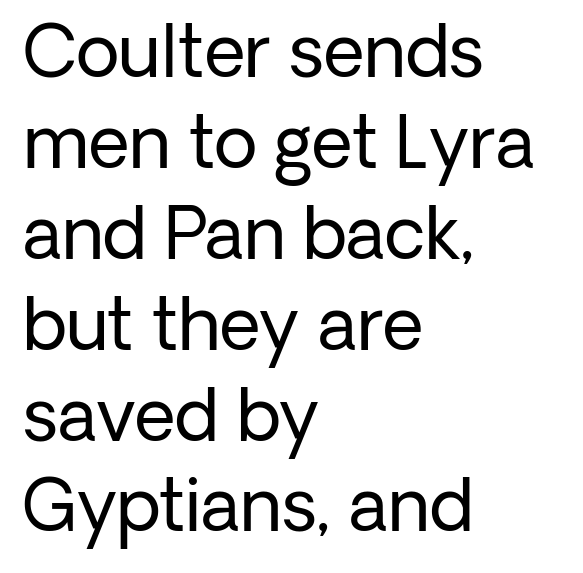
The passage shown is typed in a proportional face where columns would drift. Is there much room between lines? A standard amount, neither cramped nor airy. Rule under the text: the space is simply empty. Italic: no, the glyphs are upright roman. Inter-character spacing is left at the font's built-in metrics.
